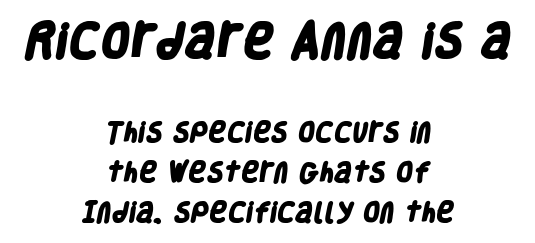
Neither beginnings nor endings align; midpoints do. Letter spacing: default. Typesetter's note — upper block bumped up in size, lower block left smaller. The characters display no serif detailing; their extremities are plain.
